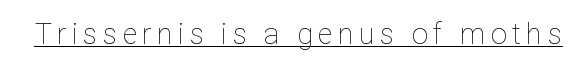
{"italic": "no", "bold": "no", "weight": "thin", "width": "normal", "stroke_contrast": "low", "x_height": "medium", "monospaced": "no", "underline": "yes", "glyph_px": 29}
